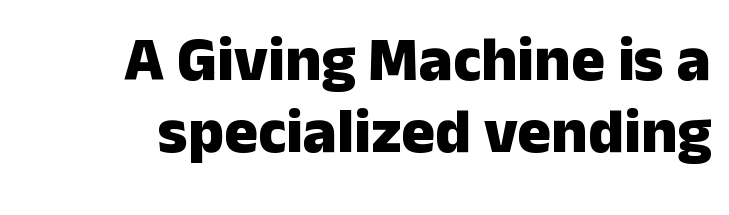
The passage shown is typed in a proportional face where columns would drift. Alignment: flush right. The characters look thick and weighty, a clear bold. Spacing between characters is what you'd get straight out of the box.
